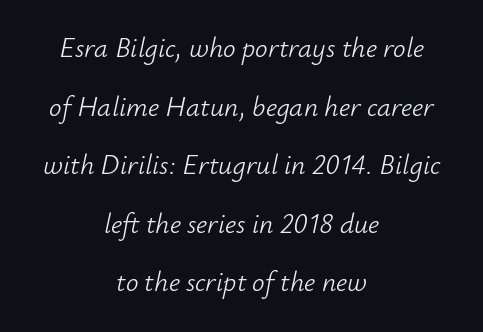
Q: Is the text bold? A: No.
Q: Is the text italic (slanted)? A: Yes, it leans right by about 12 degrees.
Q: Is the text underlined? A: No.
Q: How is the paragraph aligned? A: Centered.
Q: Is the spacing between letters normal or unusually wide? A: Normal.
Q: Is the spacing between lines tight, normal or loose? A: Loose.
Q: Width (condensed, normal, or wide)? A: Normal.
Q: Stroke contrast? A: Low.
Q: x-height? A: Small.
Q: Monospaced? A: No.
